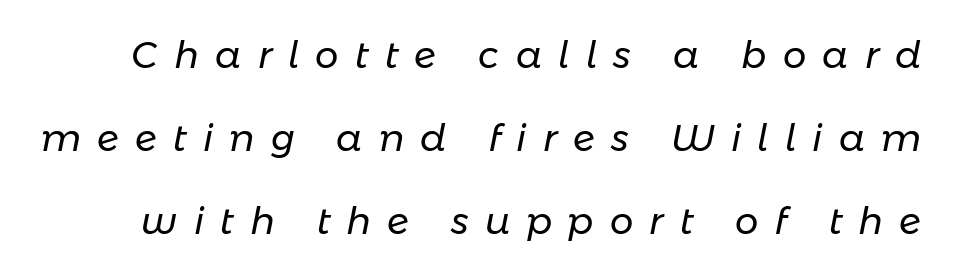
{"italic": "yes", "lean": "right", "slant_degrees": 11, "bold": "no", "weight": "regular", "width": "normal", "stroke_contrast": "low", "x_height": "medium", "monospaced": "no", "underline": "no", "line_spacing": "loose", "line_spacing_ratio": 2.25, "letter_spacing": "wide", "letter_spacing_em": 0.44, "glyph_px": 37}
